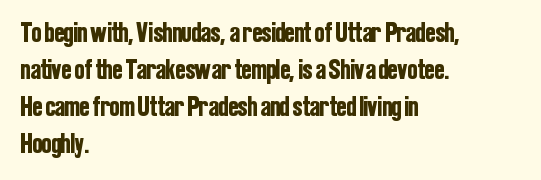
The image shows 29 px condensed sans-serif type, upright; set left-aligned, normal line spacing (1.28x), normal letter spacing, not underlined; low stroke contrast and a medium x-height.
